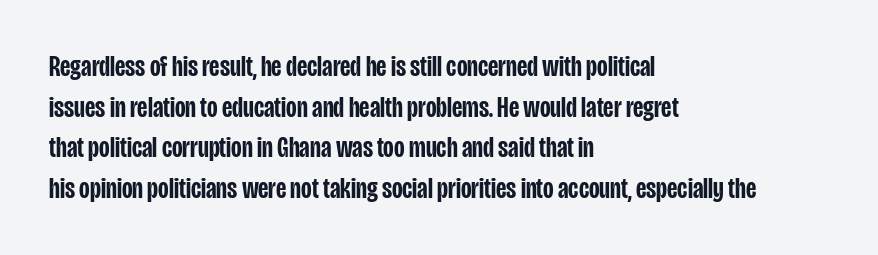
Each glyph is drawn with semibold strokes, heavier than normal yet not fully bold. You could not count columns in this text — the font is proportionally spaced. Bare-footed words on every line. Grotesque or geometric, the face here clearly has no serifs.
